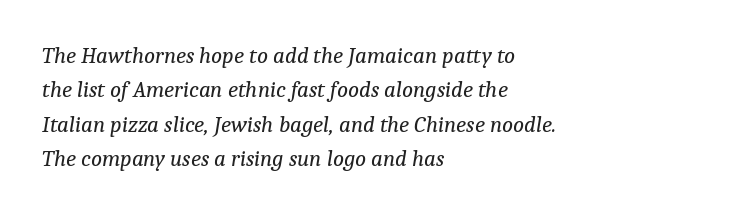
Summary of weight: not heavy and not bold. Between one letter and the next there's only the usual sliver of space. Leading matches the norm, producing a regular column. Does the copy run flush right? No — it runs flush left.
